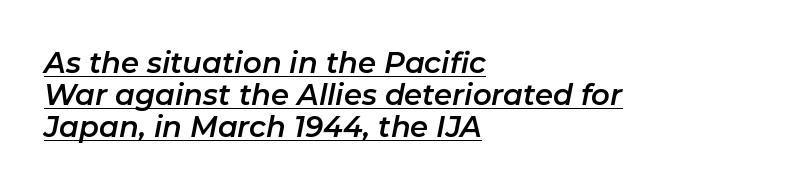
{"italic": "yes", "lean": "right", "slant_degrees": 11, "width": "normal", "stroke_contrast": "low", "x_height": "medium", "monospaced": "no", "underline": "yes", "align": "left", "line_spacing": "tight", "line_spacing_ratio": 1.11, "letter_spacing": "normal", "letter_spacing_em": 0.0, "glyph_px": 29}
